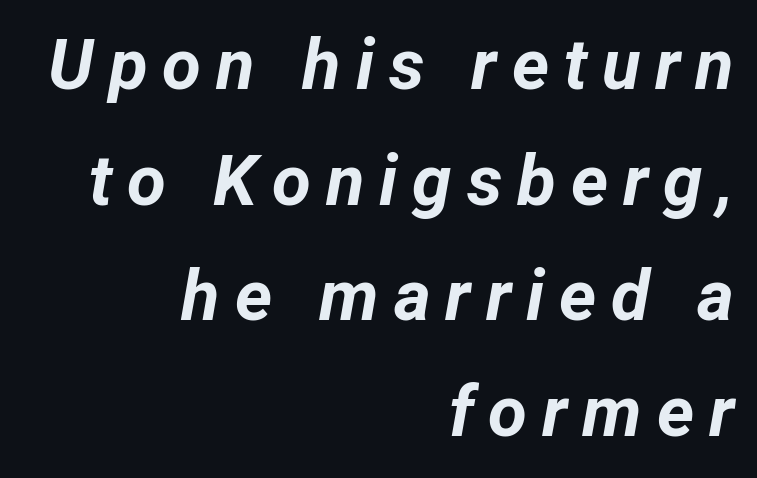
{"italic": "yes", "lean": "right", "slant_degrees": 12, "bold": "yes", "weight": "bold", "width": "normal", "stroke_contrast": "low", "x_height": "medium", "monospaced": "no", "underline": "no", "align": "right", "line_spacing": "normal", "line_spacing_ratio": 1.63, "letter_spacing": "wide", "letter_spacing_em": 0.21, "glyph_px": 71}
